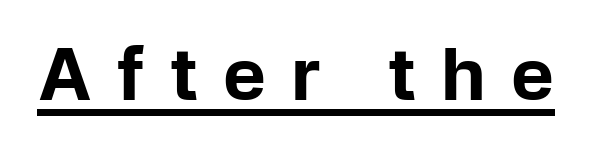
{"serif": "no", "italic": "no", "bold": "yes", "weight": "bold", "width": "normal", "stroke_contrast": "low", "x_height": "medium", "monospaced": "no", "underline": "yes", "letter_spacing": "wide", "letter_spacing_em": 0.35, "glyph_px": 72}
